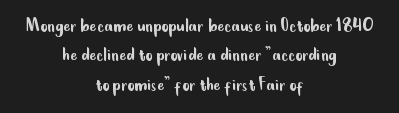
The image shows 21 px text type, upright; set centered, normal line spacing (1.4x), normal letter spacing, not underlined.
